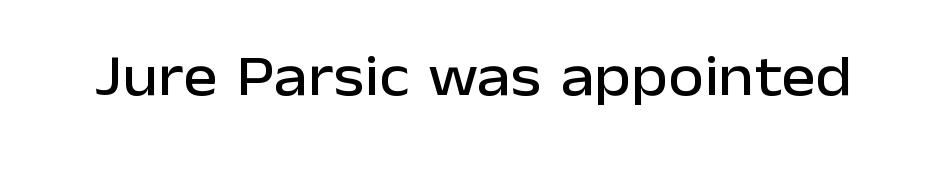
The image shows 58 px sans-serif type, upright; set normal letter spacing, not underlined; low stroke contrast and a medium x-height.
